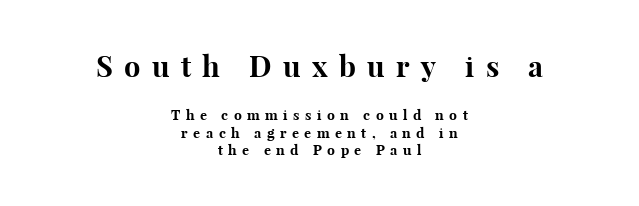
Q: Is the text bold? A: Yes.
Q: Is the text italic (slanted)? A: No, it is upright.
Q: Is the typeface a serif or a sans-serif typeface? A: Serif.
Q: Is the text underlined? A: No.
Q: How is the paragraph aligned? A: Centered.
Q: Is the spacing between letters normal or unusually wide? A: Unusually wide.
Q: Is the spacing between lines tight, normal or loose? A: Normal.
Q: Which block of text is set in a larger size, the first (top) or the second (bottom)? A: The first (top) one.
Q: Width (condensed, normal, or wide)? A: Normal.
Q: Stroke contrast? A: High.
Q: x-height? A: Medium.
Q: Monospaced? A: No.
